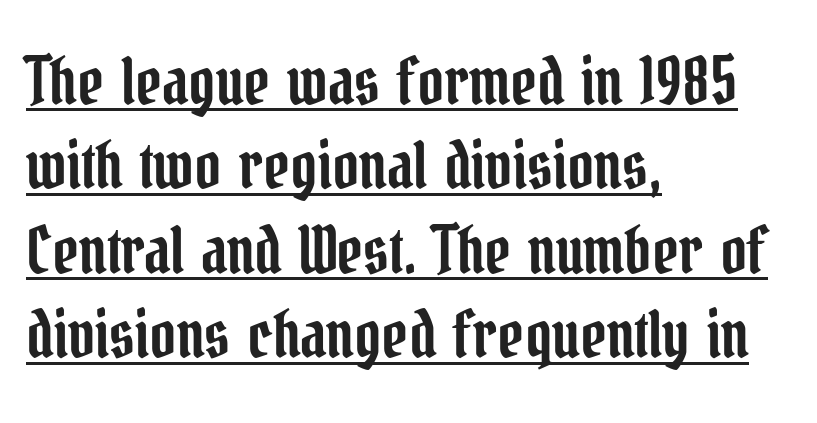
{"serif": "yes", "italic": "no", "width": "condensed", "stroke_contrast": "low", "x_height": "medium", "monospaced": "no", "underline": "yes", "align": "left", "line_spacing": "normal", "line_spacing_ratio": 1.32, "letter_spacing": "normal", "letter_spacing_em": 0.0, "glyph_px": 64}
